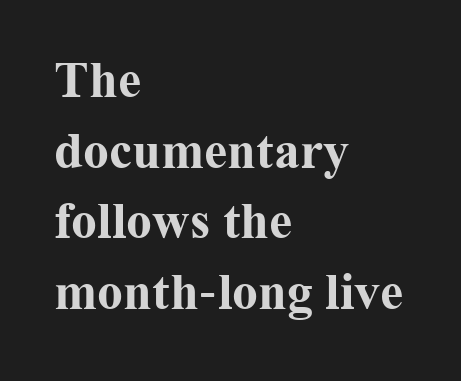
The image shows 52 px bold serif type, upright; set left-aligned, normal line spacing (1.36x), normal letter spacing, not underlined; medium stroke contrast and a medium x-height.
